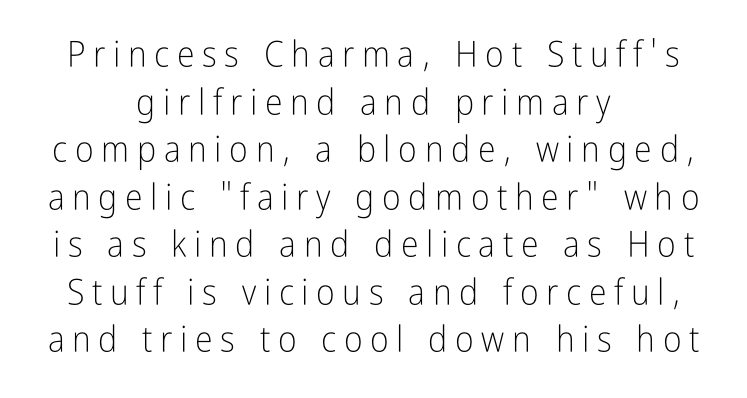
The image shows 36 px light, condensed sans-serif type, upright; set centered, normal line spacing (1.32x), unusually wide letter spacing (+0.21 em), not underlined; low stroke contrast and a medium x-height.
